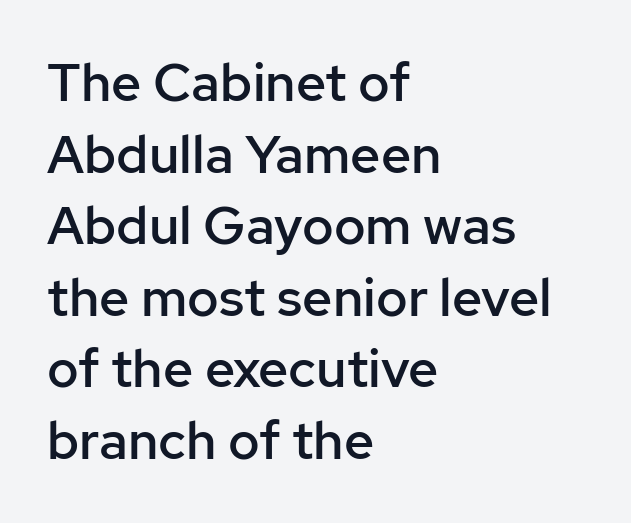
The image shows 53 px semibold sans-serif type, upright; set left-aligned, normal line spacing (1.35x), normal letter spacing, not underlined; low stroke contrast and a medium x-height.
